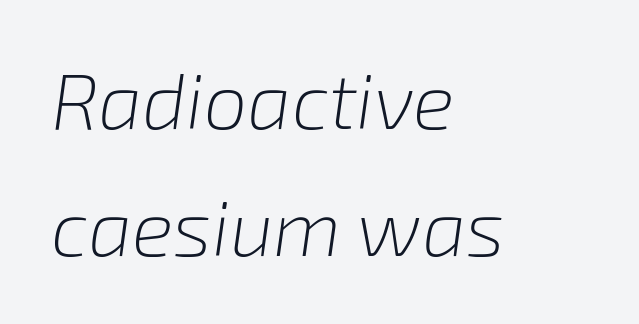
Regarding leading, the lines here are spaced in the standard way. Only glyphs here, with clear space below each row. Horizontally, the lines are justified to the leading edge only. Nobody touched the tracking dial on this one. Quick note: italic.
